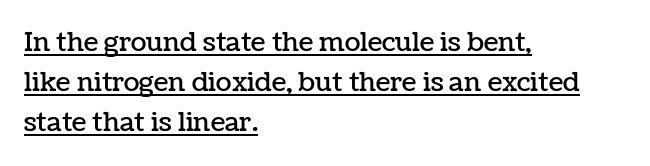
{"italic": "no", "underline": "yes", "align": "left", "line_spacing": "normal", "line_spacing_ratio": 1.54, "letter_spacing": "normal", "letter_spacing_em": 0.0, "glyph_px": 26}
